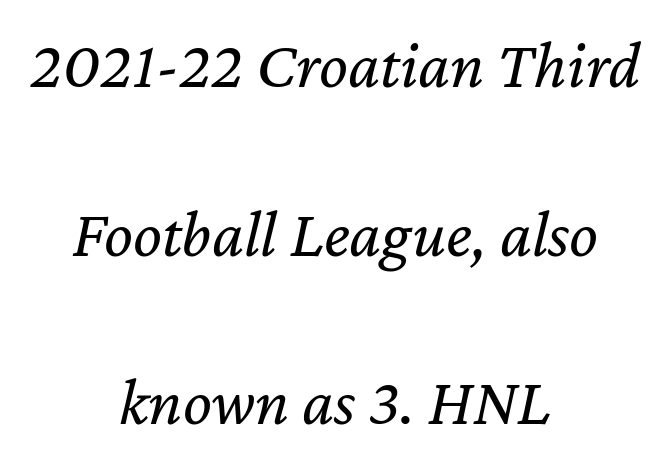
The image shows 68 px regular-weight type, italic (leaning right); set centered, loose line spacing (2.48x), normal letter spacing, not underlined; low stroke contrast and a medium x-height.
